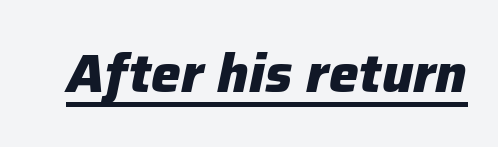
Q: Is the text bold? A: Yes.
Q: Is the text italic (slanted)? A: Yes, it leans right by about 12 degrees.
Q: Is the text underlined? A: Yes.
Q: Is the spacing between letters normal or unusually wide? A: Normal.
Q: Width (condensed, normal, or wide)? A: Normal.
Q: Stroke contrast? A: Low.
Q: x-height? A: Medium.
Q: Monospaced? A: No.
